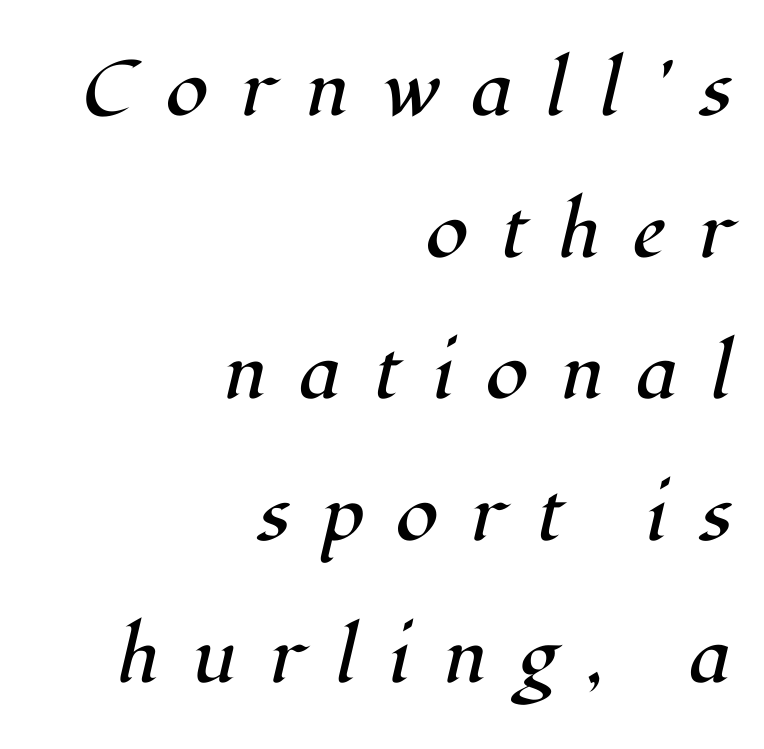
Q: Is the text bold? A: No.
Q: Is the text italic (slanted)? A: Yes, it leans right by about 12 degrees.
Q: Is the typeface a serif or a sans-serif typeface? A: Serif.
Q: Is the text underlined? A: No.
Q: How is the paragraph aligned? A: Right-aligned.
Q: Is the spacing between letters normal or unusually wide? A: Unusually wide.
Q: Width (condensed, normal, or wide)? A: Normal.
Q: Stroke contrast? A: High.
Q: x-height? A: Medium.
Q: Monospaced? A: No.
